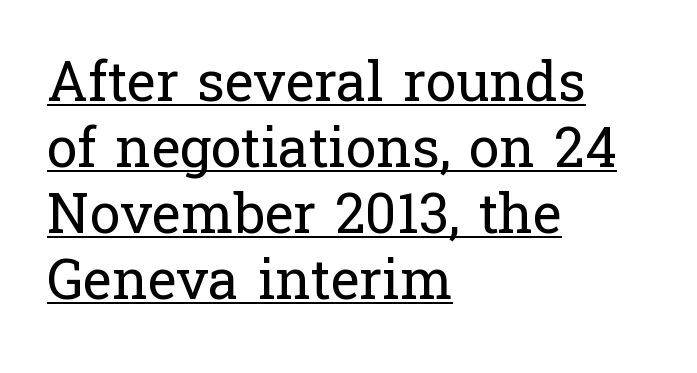
The image shows 55 px regular-weight serif type, upright; set left-aligned, line spacing 1.2x, normal letter spacing, underlined; low stroke contrast and a medium x-height.
